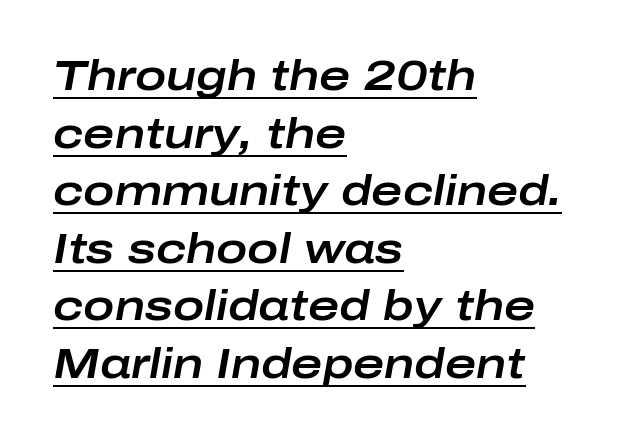
Does the copy run flush right? No — it runs flush left. Nobody touched the tracking dial on this one. The sample's only ornament is a line tracing under the words. Vertically, the passage feels balanced, rows spaced as you'd expect. Varying glyph widths throughout — classic text-font behaviour. Slant detected: the letters are inclined.
